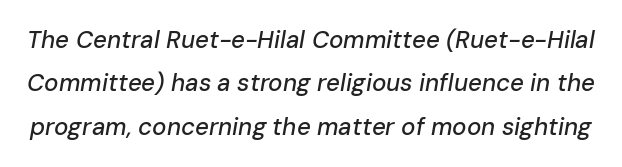
The image shows 24 px text type, italic (leaning right); set line spacing 1.81x, normal letter spacing, not underlined.
